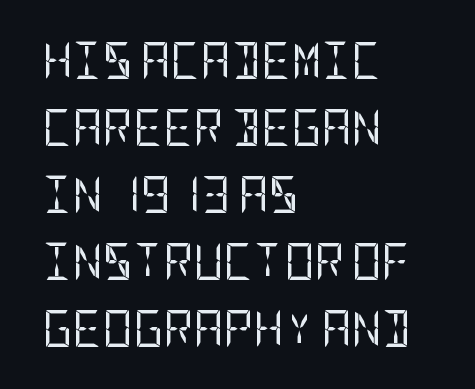
Q: Is the text bold? A: No.
Q: Is the text italic (slanted)? A: No, it is upright.
Q: Is the typeface a serif or a sans-serif typeface? A: Sans-serif.
Q: Is the text underlined? A: No.
Q: How is the paragraph aligned? A: Left-aligned.
Q: Is the spacing between letters normal or unusually wide? A: Normal.
Q: Width (condensed, normal, or wide)? A: Condensed.
Q: Stroke contrast? A: Low.
Q: x-height? A: Large.
